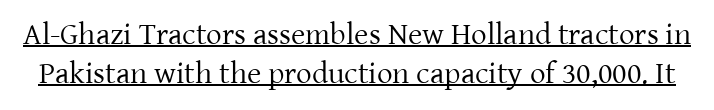
Q: Is the text bold? A: No.
Q: Is the text italic (slanted)? A: No, it is upright.
Q: Is the typeface a serif or a sans-serif typeface? A: Serif.
Q: Is the text underlined? A: Yes.
Q: Is the spacing between letters normal or unusually wide? A: Normal.
Q: Is the spacing between lines tight, normal or loose? A: Normal.
Q: Width (condensed, normal, or wide)? A: Normal.
Q: Stroke contrast? A: Low.
Q: x-height? A: Medium.
Q: Monospaced? A: No.
